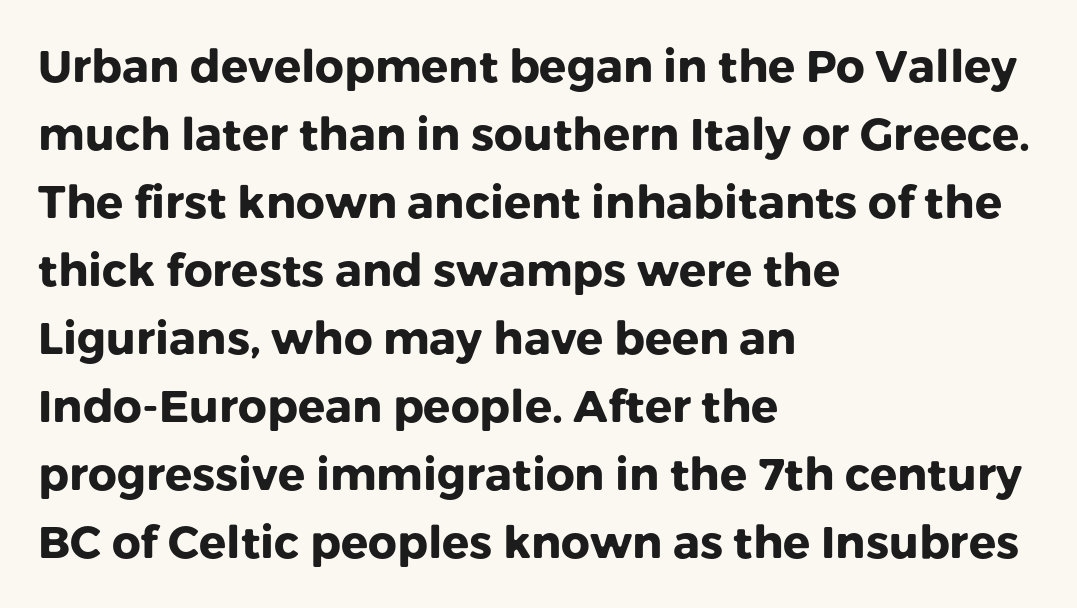
The image shows 45 px heavy sans-serif type, upright; set left-aligned, normal line spacing (1.51x), normal letter spacing, not underlined; low stroke contrast and a medium x-height.
